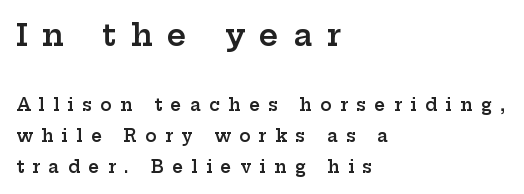
{"serif": "yes", "italic": "no", "bold": "semi", "weight": "semibold", "width": "wide", "stroke_contrast": "low", "x_height": "medium", "monospaced": "no", "underline": "no", "align": "left", "line_spacing_ratio": 1.81, "letter_spacing": "wide", "letter_spacing_em": 0.49, "larger_block": "first", "size_ratio": 1.76, "glyph_px": 30}
